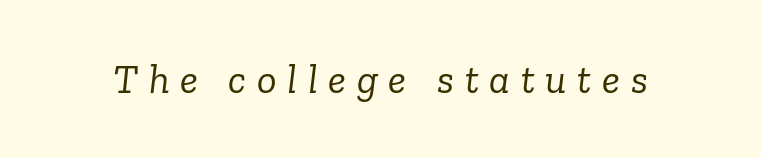
{"serif": "yes", "italic": "yes", "lean": "right", "slant_degrees": 6, "bold": "no", "weight": "light", "width": "normal", "stroke_contrast": "low", "x_height": "medium", "monospaced": "no", "underline": "no", "letter_spacing": "wide", "letter_spacing_em": 0.26, "glyph_px": 41}
